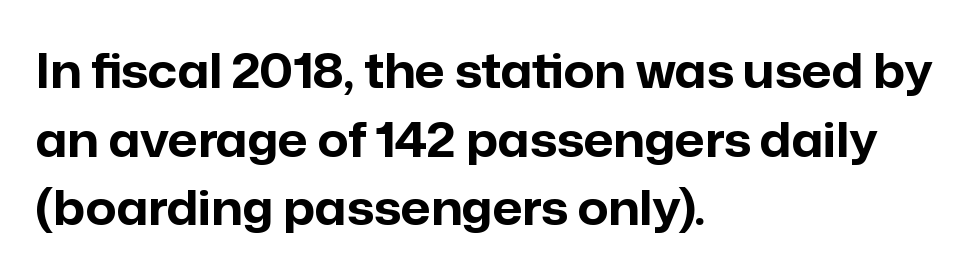
{"serif": "no", "italic": "no", "bold": "yes", "weight": "bold", "width": "normal", "stroke_contrast": "low", "x_height": "medium", "monospaced": "no", "underline": "no", "align": "left", "line_spacing": "normal", "line_spacing_ratio": 1.46, "letter_spacing": "normal", "letter_spacing_em": 0.0, "glyph_px": 47}
